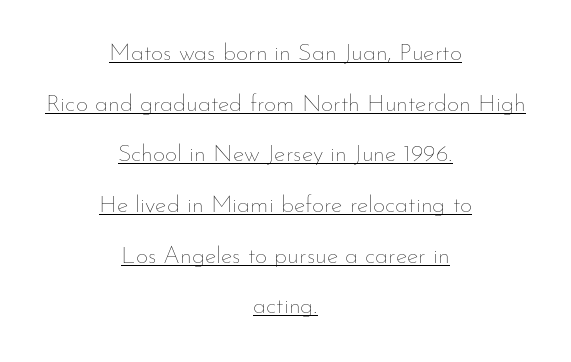
Q: Is the text bold? A: No.
Q: Is the text italic (slanted)? A: No, it is upright.
Q: Is the text underlined? A: Yes.
Q: How is the paragraph aligned? A: Centered.
Q: Is the spacing between letters normal or unusually wide? A: Normal.
Q: Is the spacing between lines tight, normal or loose? A: Loose.
